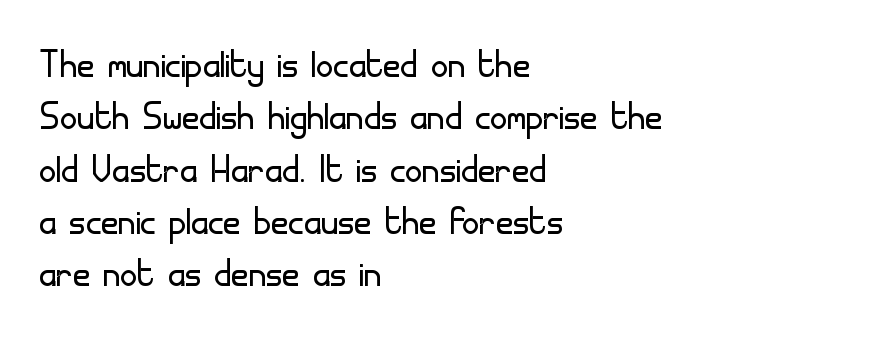
Q: Is the text bold? A: No.
Q: Is the text italic (slanted)? A: No, it is upright.
Q: Is the typeface a serif or a sans-serif typeface? A: Sans-serif.
Q: Is the text underlined? A: No.
Q: How is the paragraph aligned? A: Left-aligned.
Q: Is the spacing between letters normal or unusually wide? A: Normal.
Q: Is the spacing between lines tight, normal or loose? A: Tight.
Q: Width (condensed, normal, or wide)? A: Normal.
Q: Stroke contrast? A: Low.
Q: x-height? A: Small.
Q: Monospaced? A: No.
